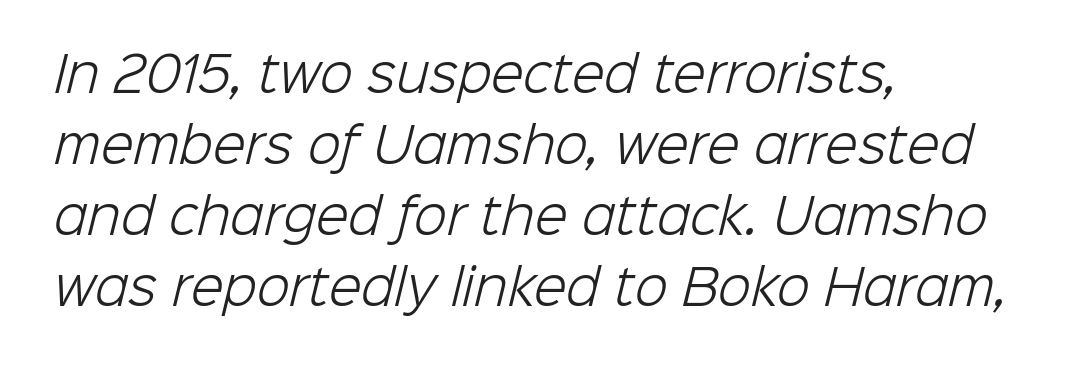
The tracking reads as untouched default to a designer's eye. Character widths vary here, with narrow letters taking less room than wide ones. The rag falls on the right side of this text block. The text was rendered using a sans face with plain stroke endings.
